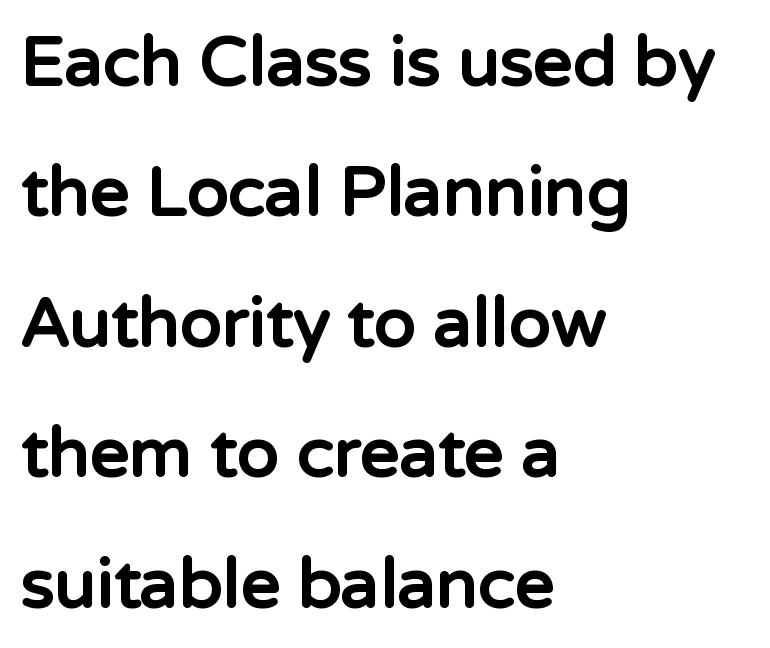
The image shows 69 px bold sans-serif type, upright; set left-aligned, line spacing 1.89x, normal letter spacing, not underlined; low stroke contrast and a medium x-height.
